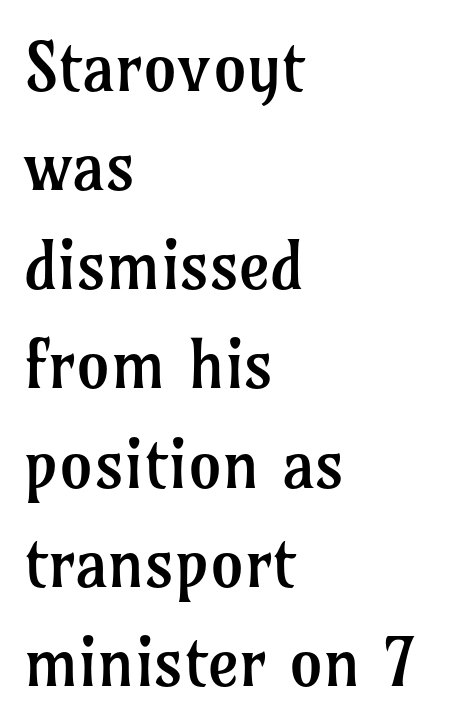
Does the leading feel generous? No, just average. In terms of posture, this sample is upright. These lines are rendered in a variable-pitch font. The tracking reads as untouched default to a designer's eye. This rendering employs a face with finishing strokes, i.e., a serif.
